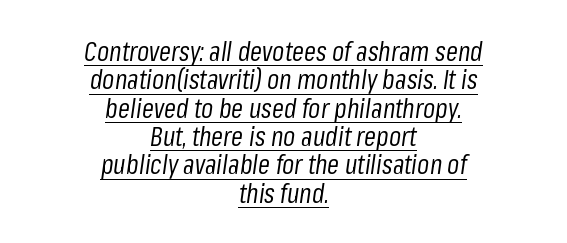
The font sits on the lighter half of the weight spectrum, regular included. Is there much room between lines? No — they nearly touch. Like a heading marked for emphasis, these lines bear an underscore. These lines stack symmetrically, like a column narrowing and widening about its center.
